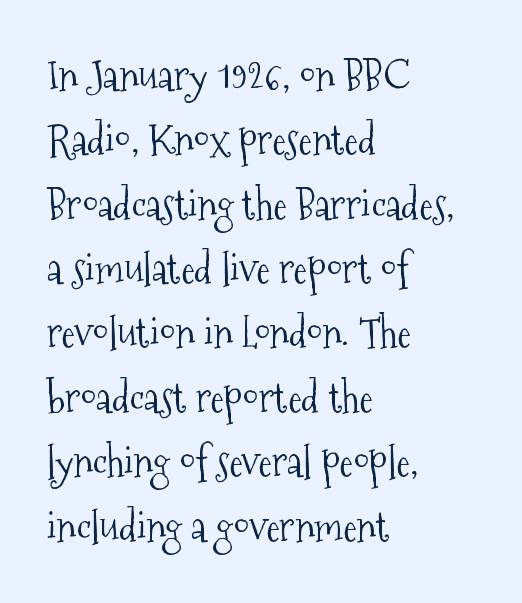
Q: Is the text bold? A: No.
Q: Is the text italic (slanted)? A: No, it is upright.
Q: Is the typeface a serif or a sans-serif typeface? A: Serif.
Q: Is the text underlined? A: No.
Q: How is the paragraph aligned? A: Left-aligned.
Q: Is the spacing between letters normal or unusually wide? A: Normal.
Q: Is the spacing between lines tight, normal or loose? A: Normal.
Q: Width (condensed, normal, or wide)? A: Condensed.
Q: Stroke contrast? A: Medium.
Q: x-height? A: Medium.
Q: Monospaced? A: No.
